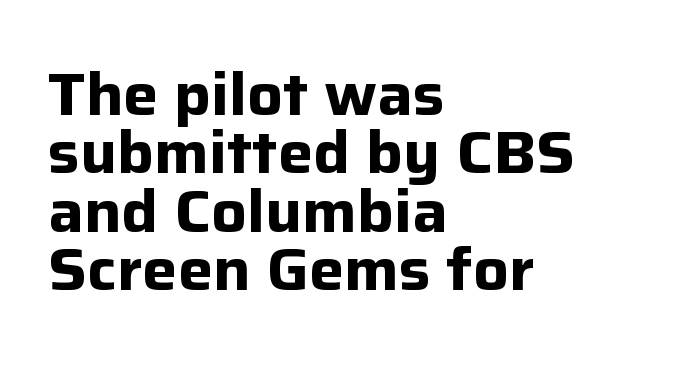
{"serif": "no", "italic": "no", "bold": "yes", "weight": "bold", "width": "normal", "stroke_contrast": "low", "x_height": "medium", "monospaced": "no", "underline": "no", "align": "left", "line_spacing": "tight", "line_spacing_ratio": 0.99, "letter_spacing": "normal", "letter_spacing_em": 0.0, "glyph_px": 59}
